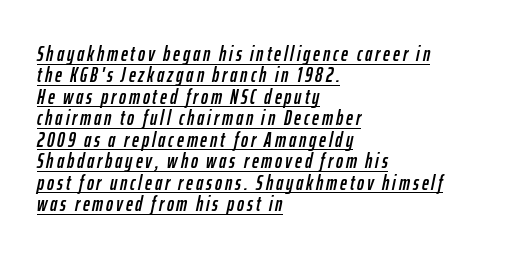
Where is the straight margin? On the left. The rendering uses a small line-height, squeezing the rows. The rendered words wear a rule along their underside. Every character sits at an angle, as italics do.
